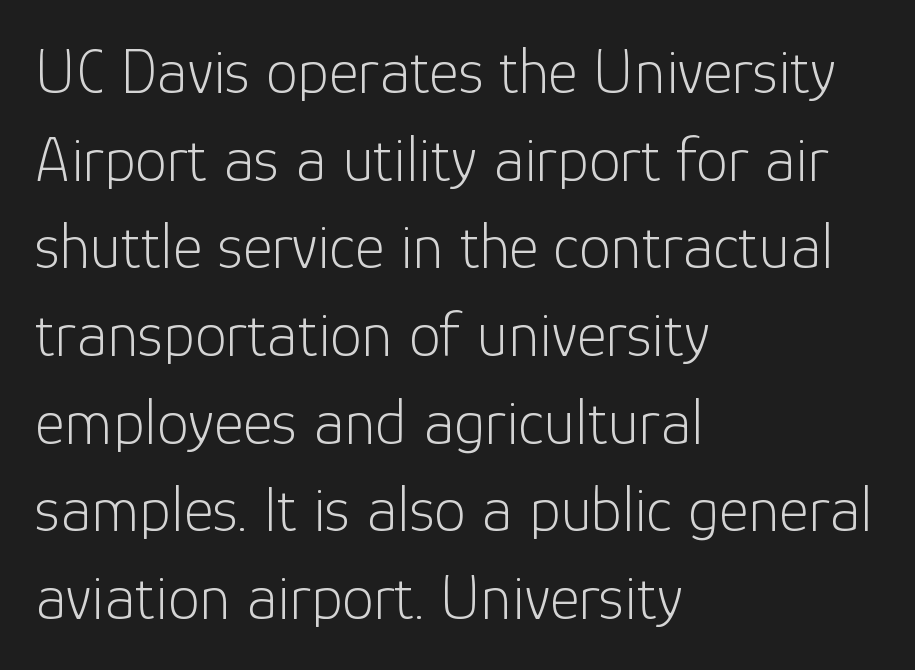
Just letters on the line, the space beneath them empty. Is this a fixed-width face? No — the glyphs have proportional, varying widths. The rendering anchors every line to the left-hand side. The block of text has a typical density, with ordinary space between rows. Students, note that the glyphs here touch the page at normal intervals. Compared with a typical body face, this is equally light or lighter still.
